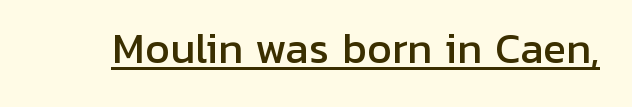
The image shows 39 px sans-serif type, upright; set normal letter spacing, underlined; low stroke contrast and a medium x-height.
